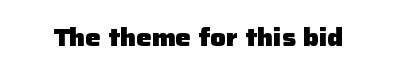
What stands out about the letter spacing? Nothing — it is the standard amount. Upright lettering throughout. Bold? Absolutely — the strokes are thick and heavy. The glyphs are unaccompanied by any horizontal stroke below them.
